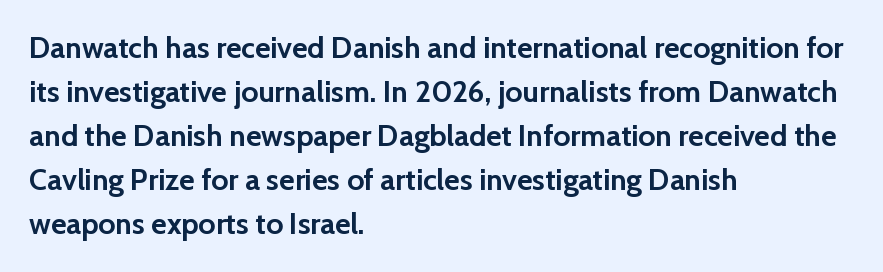
{"serif": "no", "italic": "no", "bold": "yes", "weight": "semibold", "width": "normal", "stroke_contrast": "low", "x_height": "medium", "monospaced": "no", "underline": "no", "align": "left", "line_spacing": "normal", "line_spacing_ratio": 1.47, "letter_spacing": "normal", "letter_spacing_em": 0.0, "glyph_px": 30}
